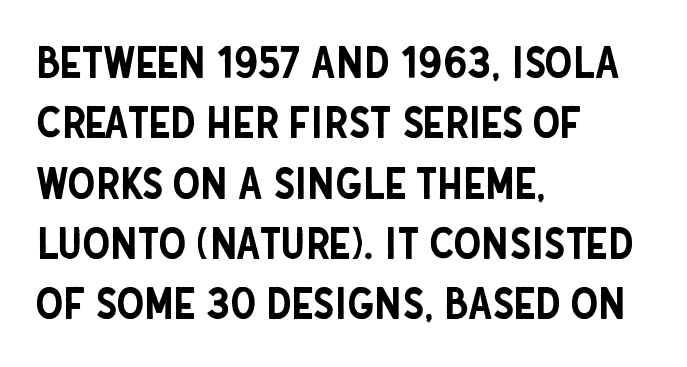
Italic? Not at all — the glyphs are vertical. Letter spacing: default. Here the designer chose a conventional face with non-uniform glyph widths. In terms of leading, this rendering sits right in the middle.
